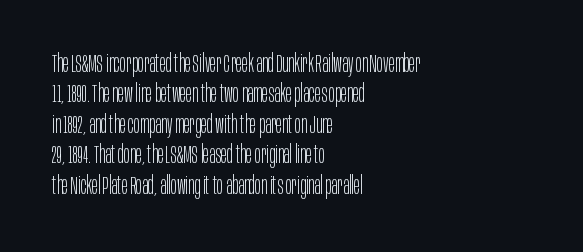
The image shows 25 px text type, upright; set left-aligned, line spacing 1.22x, normal letter spacing, not underlined.
